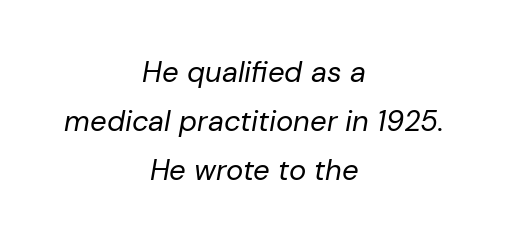
Q: Is the text bold? A: No.
Q: Is the text italic (slanted)? A: Yes, it leans right by about 10 degrees.
Q: Is the text underlined? A: No.
Q: How is the paragraph aligned? A: Centered.
Q: Is the spacing between letters normal or unusually wide? A: Normal.
Q: Is the spacing between lines tight, normal or loose? A: Normal.
Q: Width (condensed, normal, or wide)? A: Normal.
Q: Stroke contrast? A: Low.
Q: x-height? A: Medium.
Q: Monospaced? A: No.
